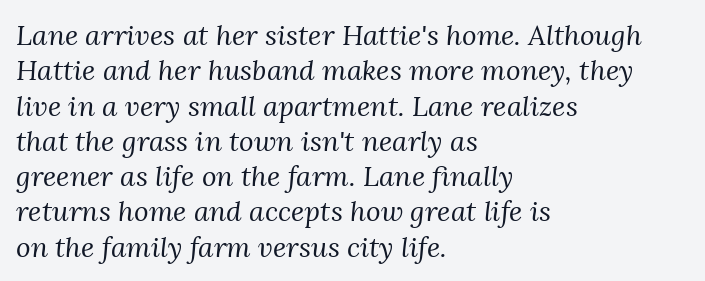
The specimen reads as italic at a glance. Which margin do the lines hug? The left one — the right edge is uneven. The rendering uses a moderate line-height, typical for paragraphs. The letters carry serifs — small finishing strokes at the ends of their stems.
